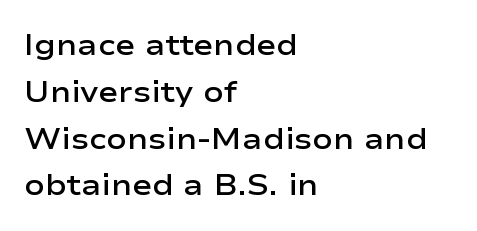
Q: Is the text bold? A: Semi-bold.
Q: Is the text italic (slanted)? A: No, it is upright.
Q: Is the typeface a serif or a sans-serif typeface? A: Sans-serif.
Q: Is the text underlined? A: No.
Q: How is the paragraph aligned? A: Left-aligned.
Q: Is the spacing between letters normal or unusually wide? A: Normal.
Q: Is the spacing between lines tight, normal or loose? A: Normal.
Q: Width (condensed, normal, or wide)? A: Wide.
Q: Stroke contrast? A: Low.
Q: x-height? A: Medium.
Q: Monospaced? A: No.
